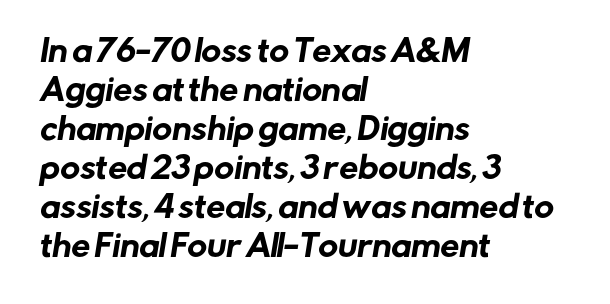
The image shows 30 px sans-serif type; set left-aligned, normal line spacing (1.3x), normal letter spacing, not underlined; low stroke contrast and a medium x-height.
